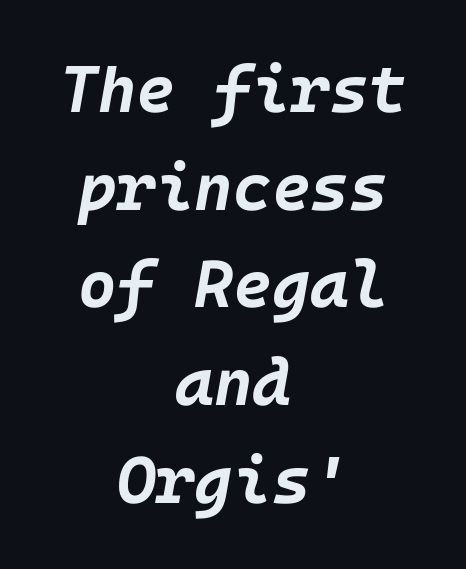
{"italic": "yes", "lean": "right", "slant_degrees": 10, "bold": "yes", "weight": "bold", "width": "normal", "stroke_contrast": "low", "x_height": "large", "underline": "no", "align": "center", "line_spacing": "normal", "line_spacing_ratio": 1.48, "letter_spacing": "normal", "letter_spacing_em": 0.0, "glyph_px": 66}
